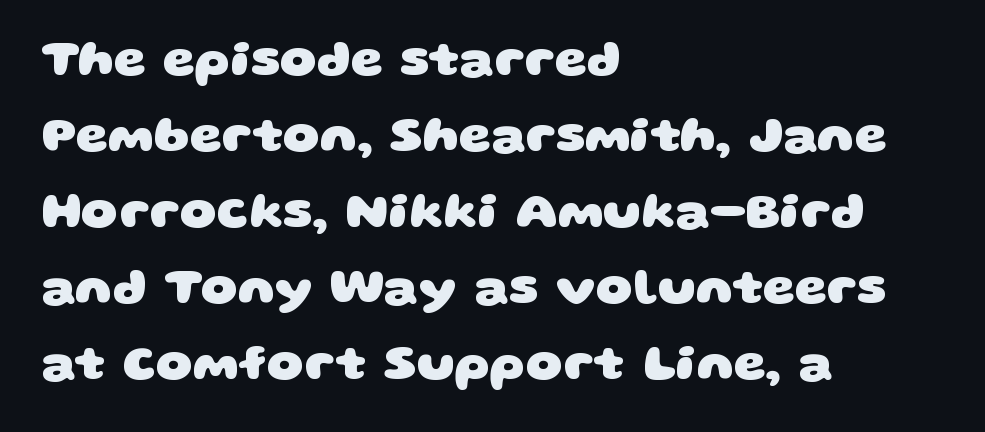
The image shows 51 px heavy, wide sans-serif type; set left-aligned, normal line spacing (1.49x), normal letter spacing, not underlined; low stroke contrast and a large x-height.
